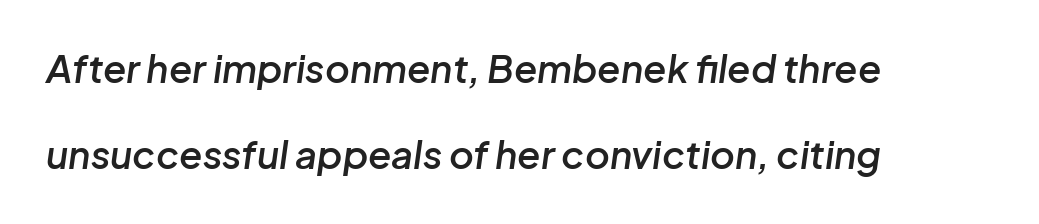
Q: Is the text bold? A: Semi-bold.
Q: Is the text italic (slanted)? A: Yes, it leans right by about 8 degrees.
Q: Is the text underlined? A: No.
Q: How is the paragraph aligned? A: Left-aligned.
Q: Is the spacing between letters normal or unusually wide? A: Normal.
Q: Is the spacing between lines tight, normal or loose? A: Loose.
Q: Width (condensed, normal, or wide)? A: Normal.
Q: Stroke contrast? A: Low.
Q: x-height? A: Medium.
Q: Monospaced? A: No.
